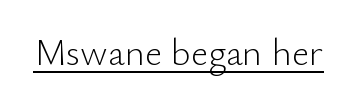
Q: Is the text bold? A: No.
Q: Is the text italic (slanted)? A: No, it is upright.
Q: Is the typeface a serif or a sans-serif typeface? A: Sans-serif.
Q: Is the text underlined? A: Yes.
Q: Is the spacing between letters normal or unusually wide? A: Normal.
Q: Width (condensed, normal, or wide)? A: Normal.
Q: Stroke contrast? A: Low.
Q: x-height? A: Small.
Q: Monospaced? A: No.
